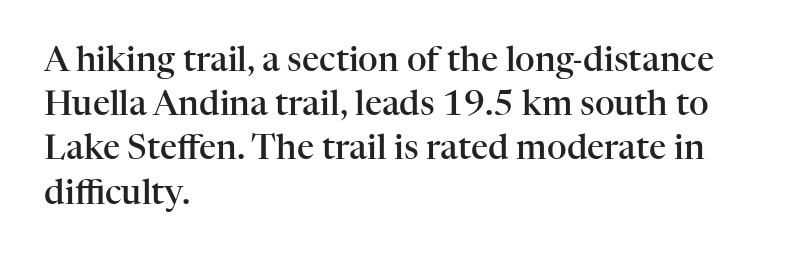
Q: Is the text bold? A: Semi-bold.
Q: Is the text italic (slanted)? A: No, it is upright.
Q: Is the typeface a serif or a sans-serif typeface? A: Serif.
Q: Is the text underlined? A: No.
Q: How is the paragraph aligned? A: Left-aligned.
Q: Is the spacing between letters normal or unusually wide? A: Normal.
Q: Is the spacing between lines tight, normal or loose? A: Normal.
Q: Width (condensed, normal, or wide)? A: Normal.
Q: Stroke contrast? A: High.
Q: x-height? A: Medium.
Q: Monospaced? A: No.
